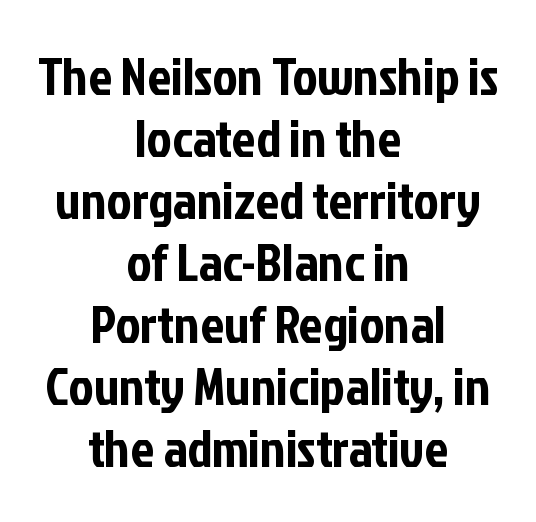
Q: Is the text italic (slanted)? A: No, it is upright.
Q: Is the typeface a serif or a sans-serif typeface? A: Sans-serif.
Q: Is the text underlined? A: No.
Q: How is the paragraph aligned? A: Centered.
Q: Is the spacing between letters normal or unusually wide? A: Normal.
Q: Width (condensed, normal, or wide)? A: Condensed.
Q: Stroke contrast? A: Low.
Q: x-height? A: Medium.
Q: Monospaced? A: No.
